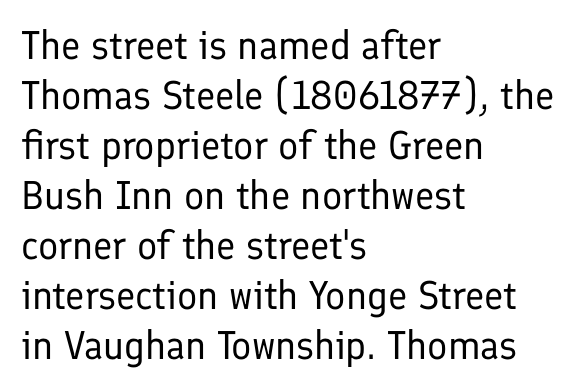
{"serif": "no", "italic": "no", "bold": "no", "weight": "regular", "width": "normal", "stroke_contrast": "low", "x_height": "medium", "monospaced": "no", "underline": "no", "align": "left", "line_spacing": "normal", "line_spacing_ratio": 1.25, "letter_spacing": "normal", "letter_spacing_em": 0.0, "glyph_px": 40}
